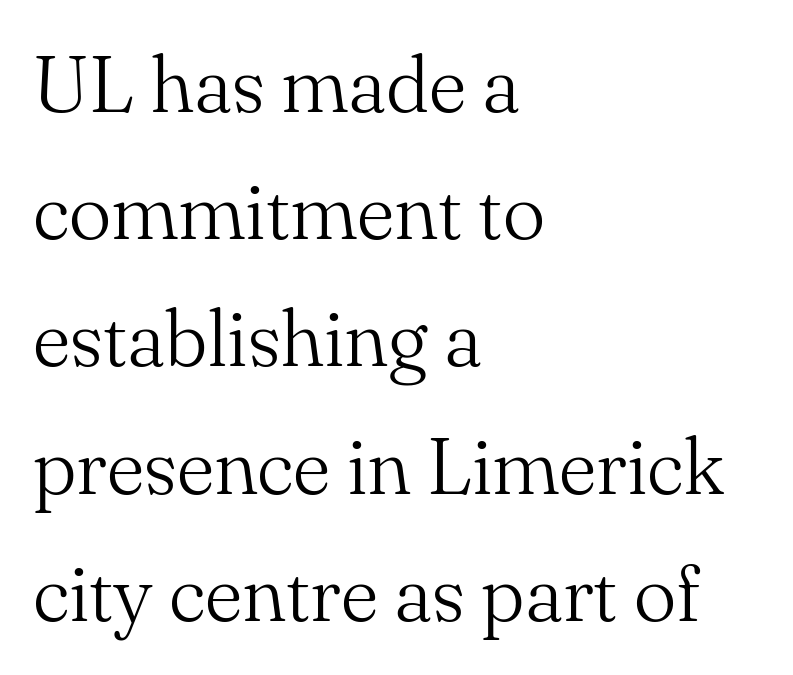
Q: Is the text bold? A: No.
Q: Is the text italic (slanted)? A: No, it is upright.
Q: Is the typeface a serif or a sans-serif typeface? A: Serif.
Q: Is the text underlined? A: No.
Q: How is the paragraph aligned? A: Left-aligned.
Q: Is the spacing between letters normal or unusually wide? A: Normal.
Q: Is the spacing between lines tight, normal or loose? A: Normal.
Q: Width (condensed, normal, or wide)? A: Normal.
Q: Stroke contrast? A: Medium.
Q: x-height? A: Small.
Q: Monospaced? A: No.
